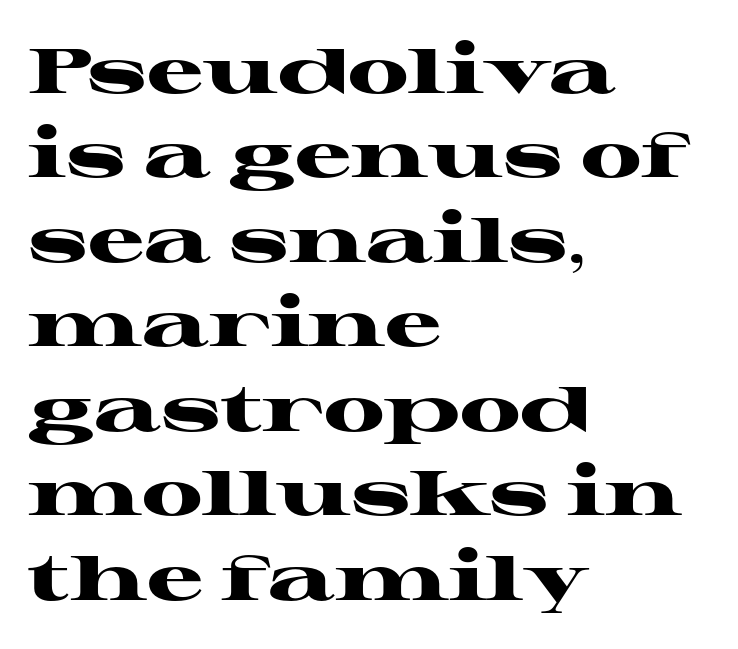
Only glyphs here, with clear space below each row. The rendering uses natural spacing where letterforms have individual widths. Designer's note — italics off, roman on. Are there feet on the stems? There are — it's a serif. Stroke thickness is high; the sample reads as a true bold. The passage shown stacks its lines at a standard gap.
